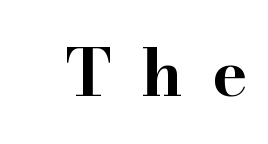
The image shows 66 px bold, wide serif type, upright; set unusually wide letter spacing (+0.45 em), not underlined; high stroke contrast and a small x-height.
